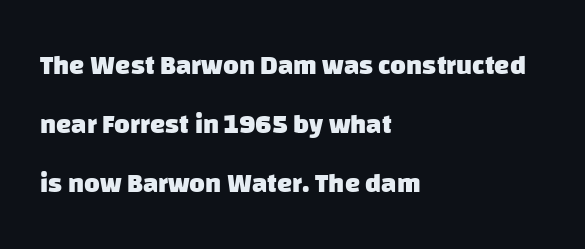
The image shows 27 px bold type; set left-aligned, loose line spacing (2.18x), normal letter spacing, not underlined.
